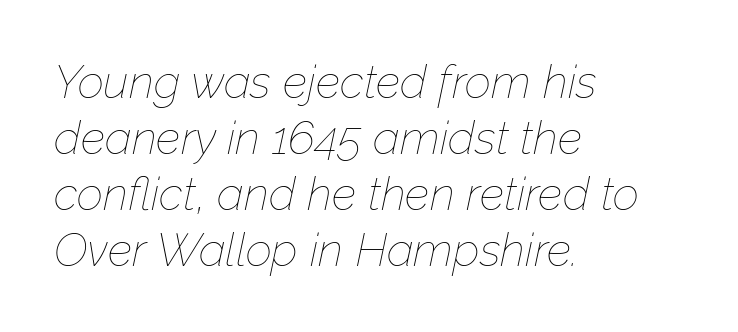
Q: Is the text bold? A: No.
Q: Is the text italic (slanted)? A: Yes, it leans right by about 12 degrees.
Q: Is the text underlined? A: No.
Q: How is the paragraph aligned? A: Left-aligned.
Q: Is the spacing between letters normal or unusually wide? A: Normal.
Q: Width (condensed, normal, or wide)? A: Normal.
Q: Stroke contrast? A: Low.
Q: x-height? A: Medium.
Q: Monospaced? A: No.
